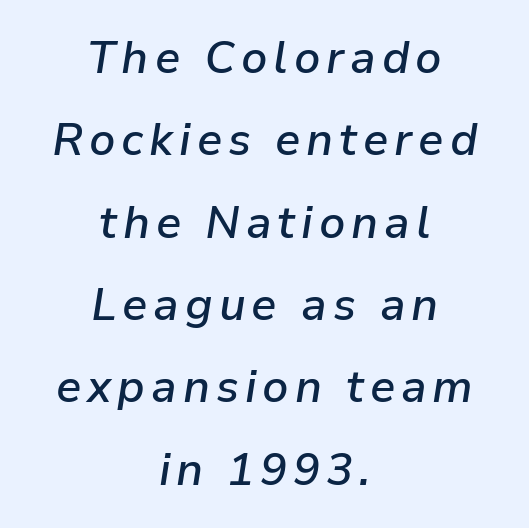
{"italic": "yes", "lean": "right", "slant_degrees": 9, "bold": "semi", "weight": "semibold", "width": "normal", "stroke_contrast": "low", "x_height": "medium", "monospaced": "no", "underline": "no", "align": "center", "line_spacing_ratio": 1.83, "glyph_px": 45}
